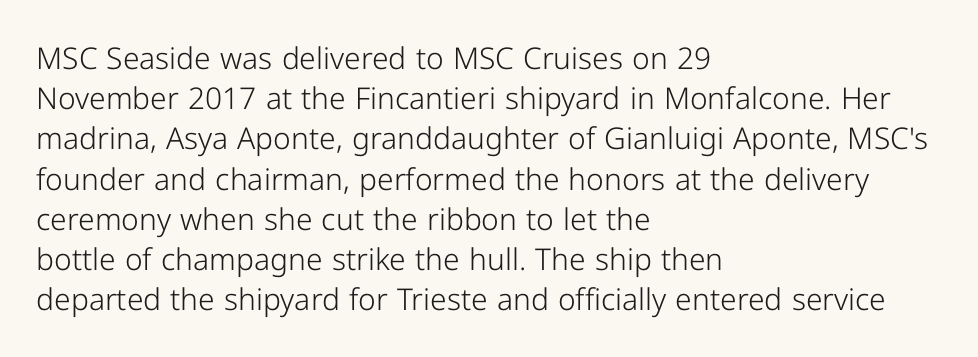
{"serif": "no", "italic": "no", "bold": "no", "weight": "light", "width": "normal", "stroke_contrast": "low", "x_height": "medium", "monospaced": "no", "underline": "no", "align": "left", "line_spacing": "normal", "line_spacing_ratio": 1.34, "letter_spacing": "normal", "letter_spacing_em": 0.0, "glyph_px": 30}
